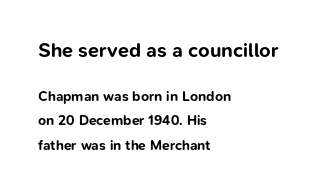
{"italic": "no", "bold": "yes", "underline": "no", "align": "left", "line_spacing_ratio": 1.72, "letter_spacing": "normal", "letter_spacing_em": 0.0, "larger_block": "first", "size_ratio": 1.43, "glyph_px": 20}
